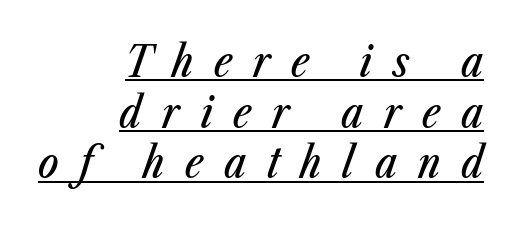
{"italic": "yes", "lean": "right", "slant_degrees": 23, "width": "condensed", "stroke_contrast": "low", "x_height": "medium", "monospaced": "no", "underline": "yes", "align": "right", "line_spacing_ratio": 1.18, "letter_spacing": "wide", "letter_spacing_em": 0.48, "glyph_px": 43}
